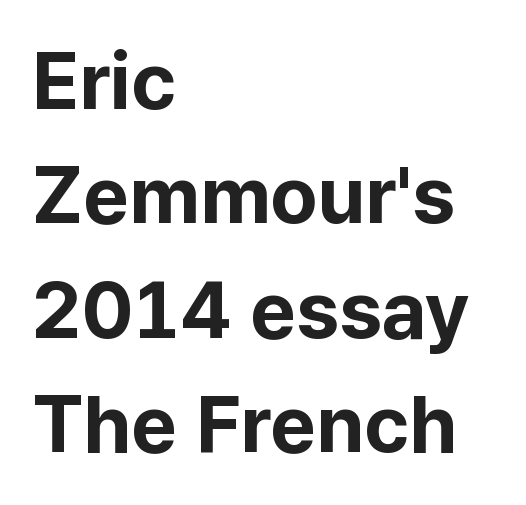
{"serif": "no", "italic": "no", "bold": "yes", "weight": "bold", "width": "normal", "stroke_contrast": "low", "x_height": "medium", "monospaced": "no", "underline": "no", "align": "left", "line_spacing": "normal", "line_spacing_ratio": 1.43, "letter_spacing": "normal", "letter_spacing_em": 0.0, "glyph_px": 80}
